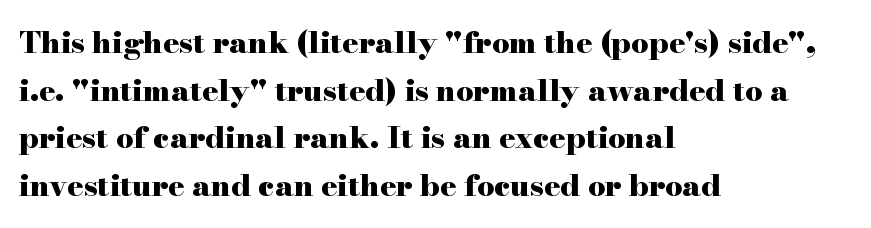
{"serif": "yes", "italic": "no", "bold": "yes", "weight": "heavy", "width": "wide", "stroke_contrast": "high", "x_height": "small", "monospaced": "no", "underline": "no", "align": "left", "line_spacing": "normal", "line_spacing_ratio": 1.59, "letter_spacing": "normal", "letter_spacing_em": 0.0, "glyph_px": 30}
